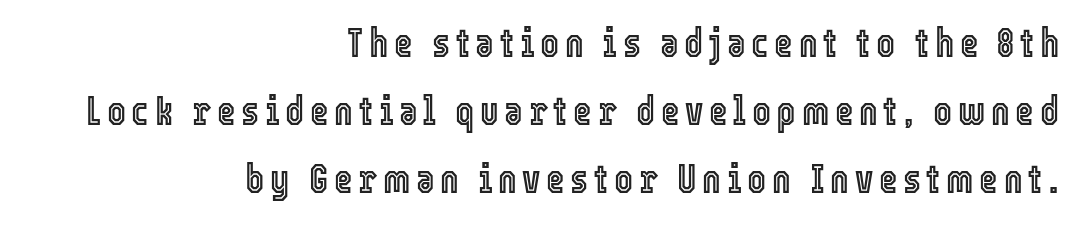
The image shows 40 px condensed type, upright; set right-aligned, normal line spacing (1.7x), not underlined; a medium x-height.
